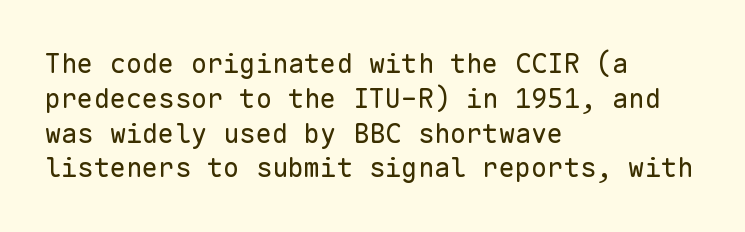
The image shows 27 px text type, upright; set left-aligned, normal line spacing (1.29x), normal letter spacing, not underlined.
